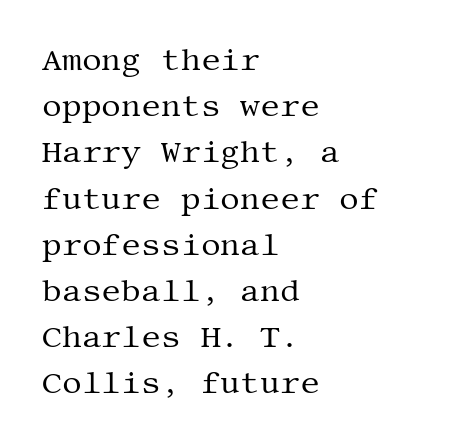
The line texture is even and compact thanks to regular tracking. The gap between lines stays unmarked. Old-style or modern, the face here clearly has serifs. These glyphs show unthickened strokes, regular width or finer.
